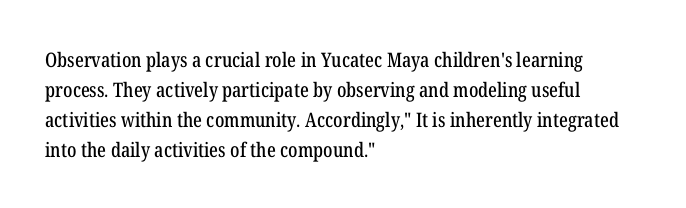
Q: Is the text italic (slanted)? A: No, it is upright.
Q: Is the text underlined? A: No.
Q: How is the paragraph aligned? A: Left-aligned.
Q: Is the spacing between letters normal or unusually wide? A: Normal.
Q: Is the spacing between lines tight, normal or loose? A: Normal.
